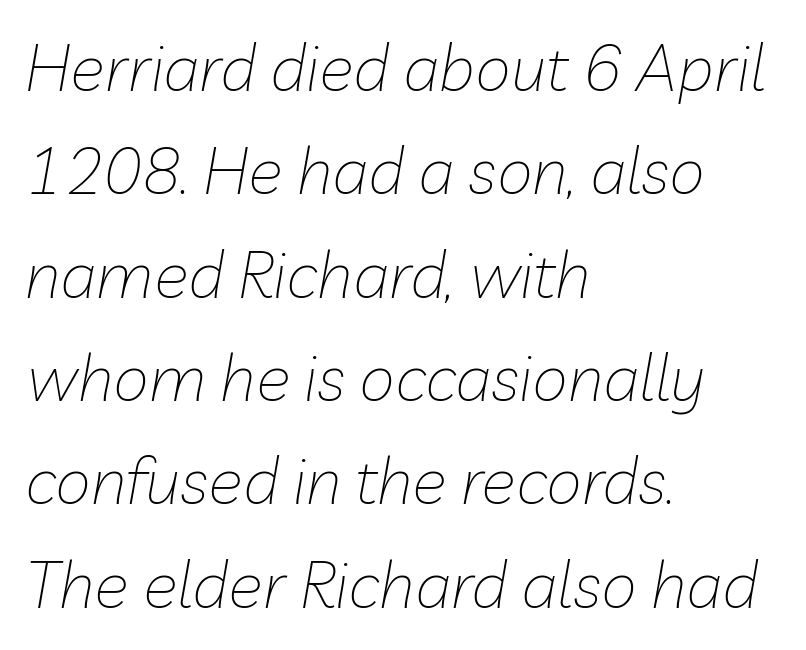
{"italic": "yes", "lean": "right", "slant_degrees": 10, "bold": "no", "weight": "thin", "width": "normal", "stroke_contrast": "low", "x_height": "medium", "monospaced": "no", "underline": "no", "align": "left", "line_spacing": "normal", "line_spacing_ratio": 1.59, "letter_spacing": "normal", "letter_spacing_em": 0.0, "glyph_px": 65}
